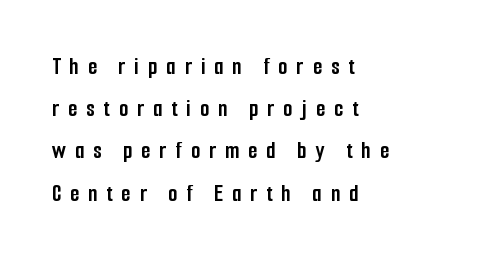
{"italic": "no", "bold": "yes", "underline": "no", "align": "left", "line_spacing_ratio": 1.76, "letter_spacing": "wide", "letter_spacing_em": 0.37, "glyph_px": 24}
